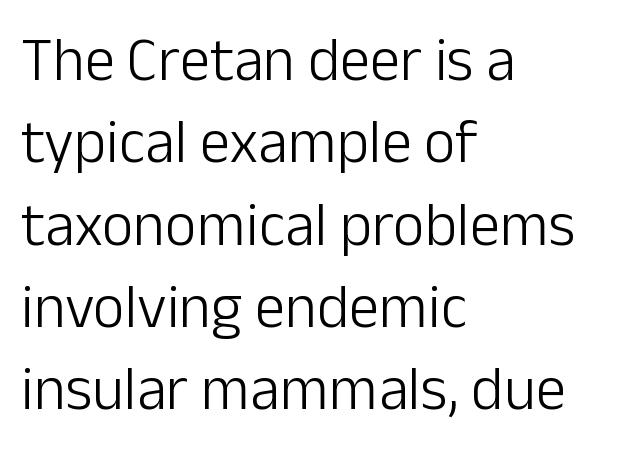
The image shows 61 px light sans-serif type, upright; set left-aligned, normal line spacing (1.35x), normal letter spacing, not underlined; low stroke contrast and a medium x-height.
